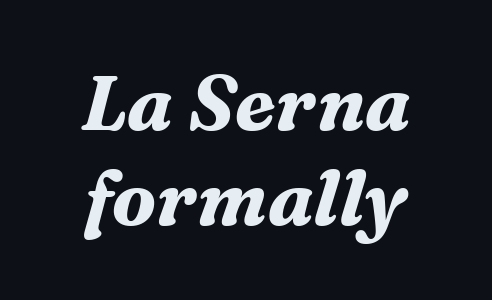
The letters are bold, with thick, heavy strokes. The rendering uses natural spacing where letterforms have individual widths. Words float on clear page, feet unadorned. The rendering shows small feet on the letterforms — a serif design. There's an unmistakable incline to the writing here.
